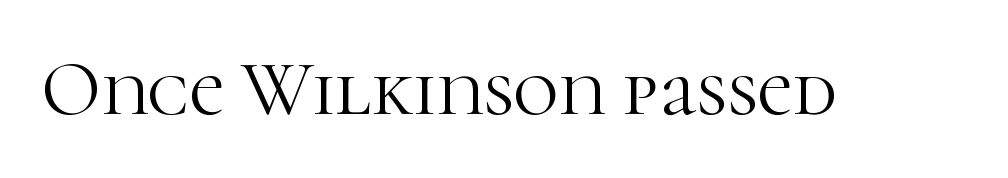
{"serif": "yes", "italic": "no", "bold": "no", "weight": "light", "width": "normal", "stroke_contrast": "high", "x_height": "medium", "monospaced": "no", "underline": "no", "letter_spacing": "normal", "letter_spacing_em": 0.0, "glyph_px": 78}
